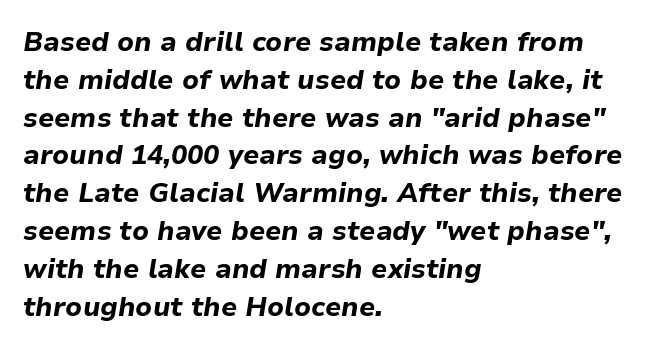
Short and long lines alike share a common starting point at left. Reading down the column, the eye jumps a familiar distance to each next line. Slanted lettering throughout. Letter spacing: default.
